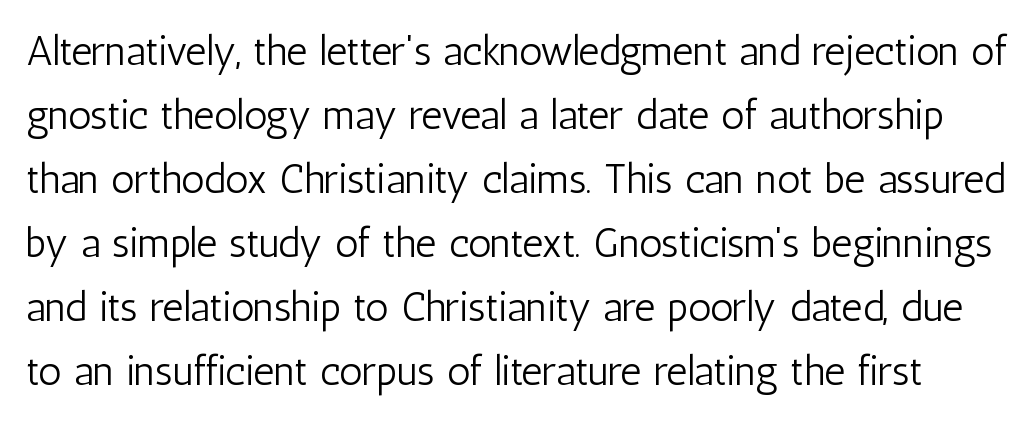
{"serif": "no", "italic": "no", "bold": "no", "weight": "light", "width": "condensed", "stroke_contrast": "low", "x_height": "medium", "monospaced": "no", "underline": "no", "line_spacing": "normal", "line_spacing_ratio": 1.56, "letter_spacing": "normal", "letter_spacing_em": 0.0, "glyph_px": 41}
